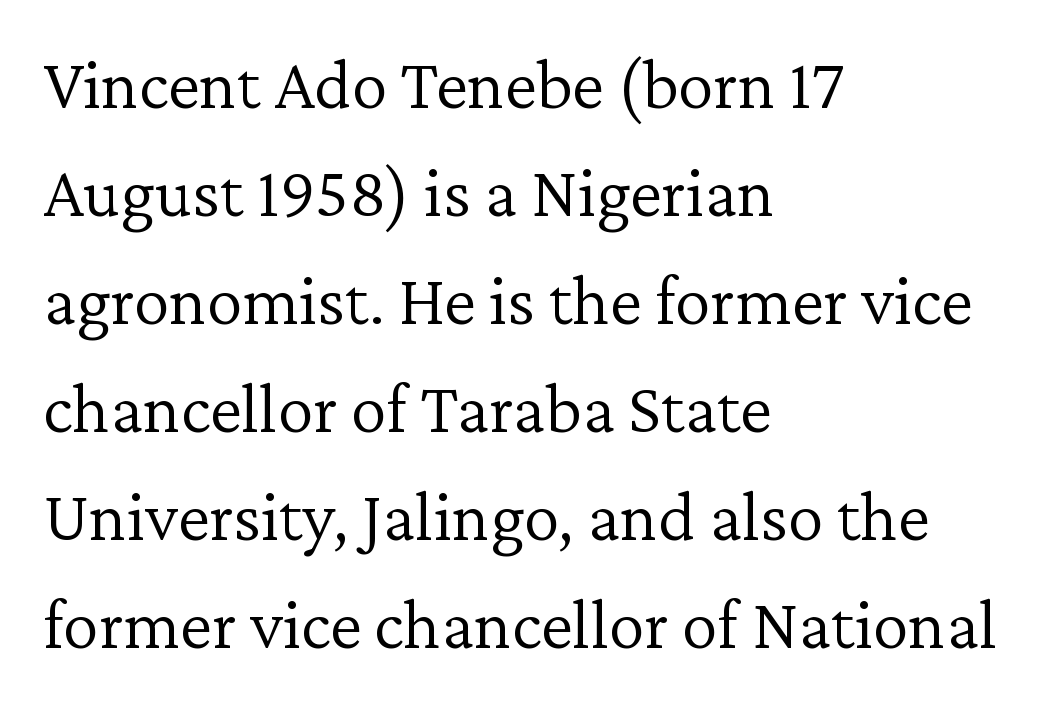
Check under the words: just untouched page. Visually the block forms a straight wall on the left and a jagged coastline on the right. What kind of face is this? One with serifs. Vertically, the passage feels balanced, rows spaced as you'd expect.
